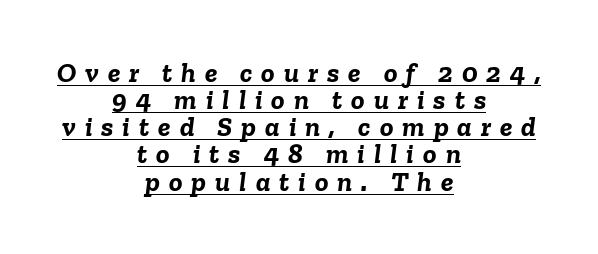
{"italic": "yes", "lean": "right", "slant_degrees": 6, "bold": "yes", "weight": "semibold", "width": "normal", "stroke_contrast": "low", "x_height": "medium", "monospaced": "no", "underline": "yes", "align": "center", "line_spacing": "tight", "line_spacing_ratio": 0.97, "letter_spacing": "wide", "letter_spacing_em": 0.32, "glyph_px": 28}
